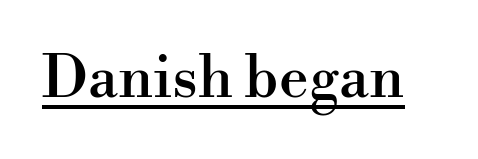
Q: Is the text italic (slanted)? A: No, it is upright.
Q: Is the typeface a serif or a sans-serif typeface? A: Serif.
Q: Is the text underlined? A: Yes.
Q: Is the spacing between letters normal or unusually wide? A: Normal.
Q: Width (condensed, normal, or wide)? A: Normal.
Q: Stroke contrast? A: High.
Q: x-height? A: Small.
Q: Monospaced? A: No.
